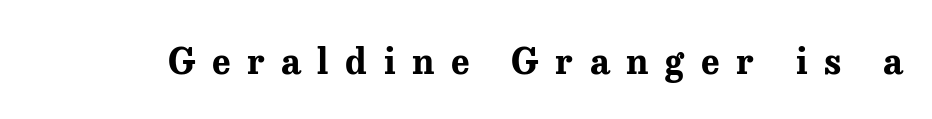
The image shows 36 px bold serif type, upright; set unusually wide letter spacing (+0.46 em), not underlined; medium stroke contrast and a medium x-height.
